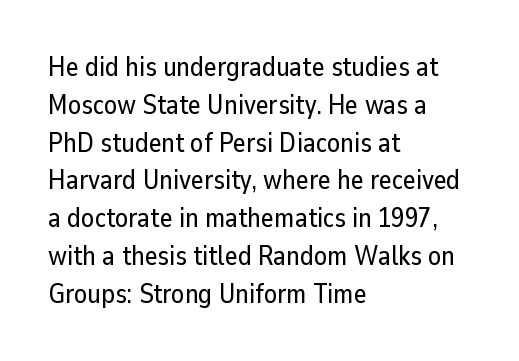
The image shows 27 px text type, upright; set left-aligned, normal line spacing (1.4x), normal letter spacing, not underlined.
